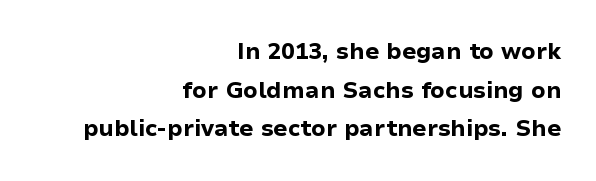
Q: Is the text bold? A: Yes.
Q: Is the text italic (slanted)? A: No, it is upright.
Q: Is the text underlined? A: No.
Q: How is the paragraph aligned? A: Right-aligned.
Q: Is the spacing between letters normal or unusually wide? A: Normal.
Q: Is the spacing between lines tight, normal or loose? A: Normal.
